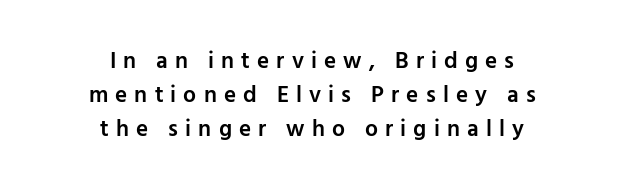
{"italic": "no", "bold": "semi", "underline": "no", "align": "center", "line_spacing": "normal", "line_spacing_ratio": 1.47, "letter_spacing": "wide", "letter_spacing_em": 0.31, "glyph_px": 23}
